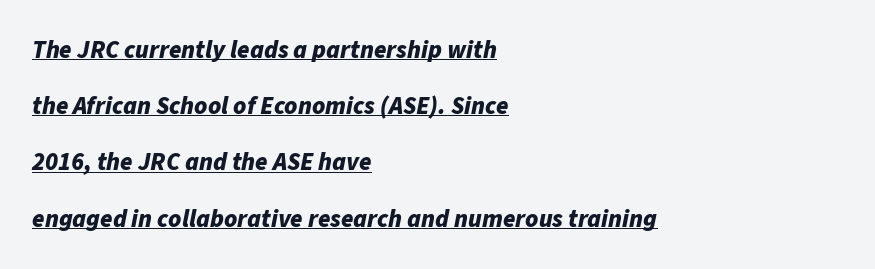
The rendering uses the underline text-decoration. Compared with typical body copy, the letter spacing here is the same. What's the leading like? Stretched, with rows far apart. Which margin do the lines hug? The left one — the right edge is uneven. The glyphs look as if they've been sheared to an angle.
